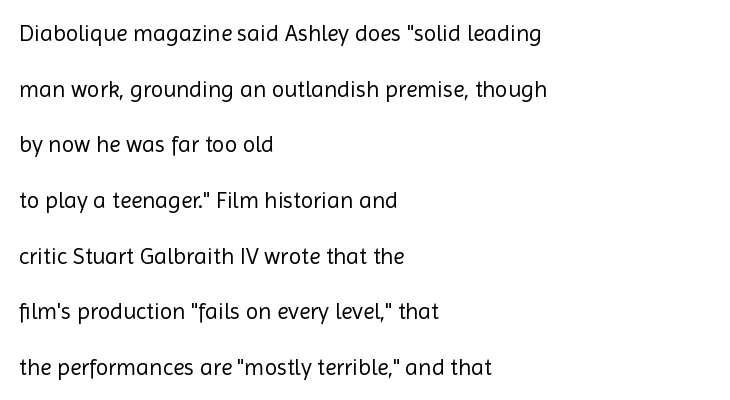
{"italic": "no", "bold": "no", "underline": "no", "align": "left", "line_spacing": "loose", "line_spacing_ratio": 2.42, "letter_spacing": "normal", "letter_spacing_em": 0.0, "glyph_px": 23}
